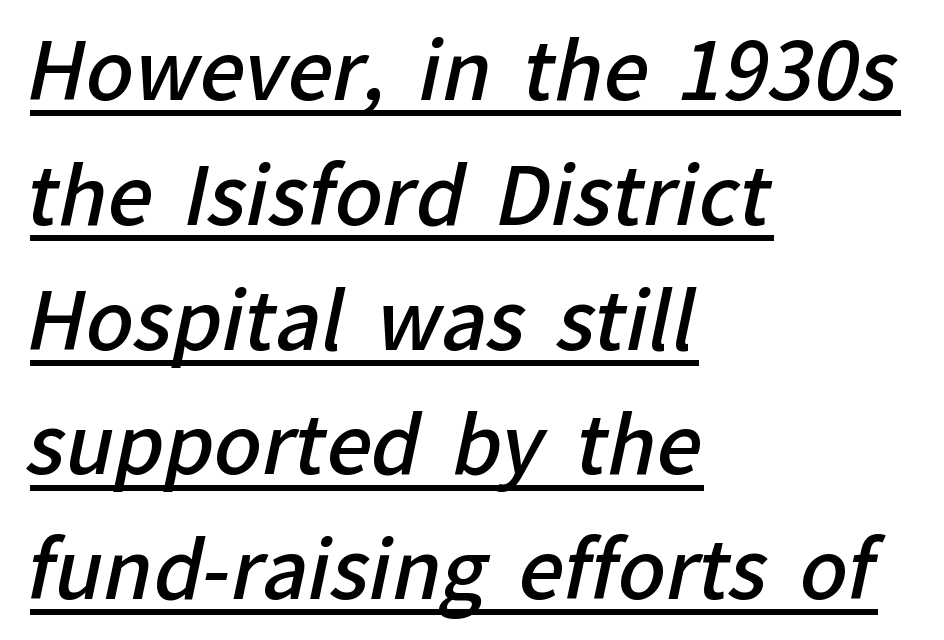
The image shows 79 px semibold sans-serif type; set left-aligned, normal line spacing (1.58x), normal letter spacing, underlined; low stroke contrast and a medium x-height.
